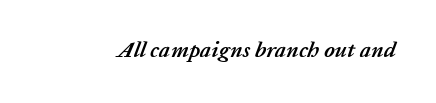
The image shows 22 px bold type, italic (leaning right); set normal letter spacing, not underlined.
